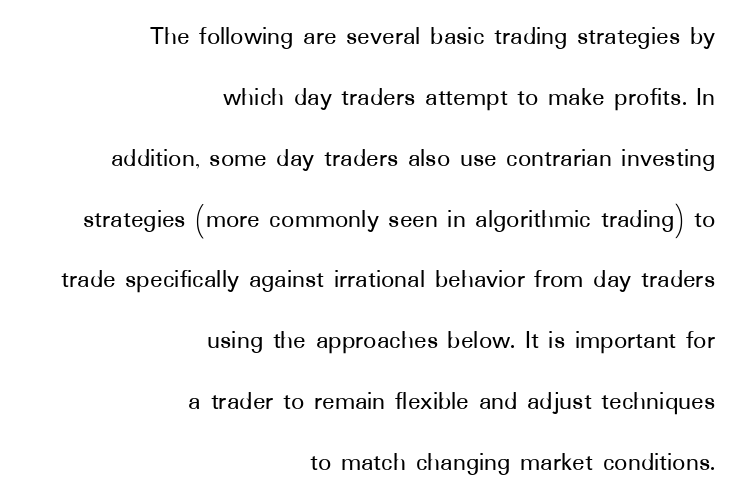
{"italic": "no", "underline": "no", "align": "right", "line_spacing": "loose", "line_spacing_ratio": 2.34, "letter_spacing": "normal", "letter_spacing_em": 0.0, "glyph_px": 26}
